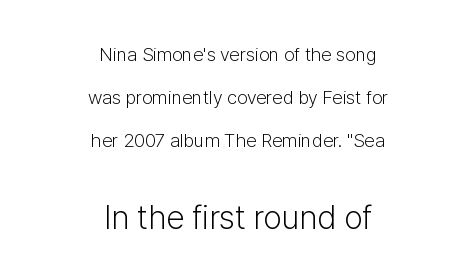
The image shows 33 px light sans-serif type, upright; set centered, loose line spacing (2.26x), normal letter spacing, not underlined; the second (bottom) block is 1.74x larger; low stroke contrast and a medium x-height.
